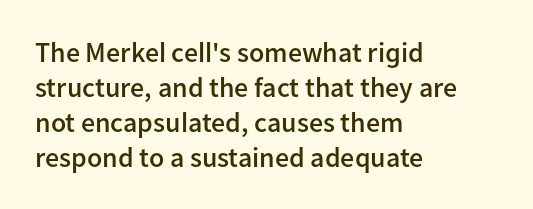
The image shows 28 px semibold sans-serif type, upright; set left-aligned, normal line spacing (1.25x), normal letter spacing, not underlined; low stroke contrast and a medium x-height.
